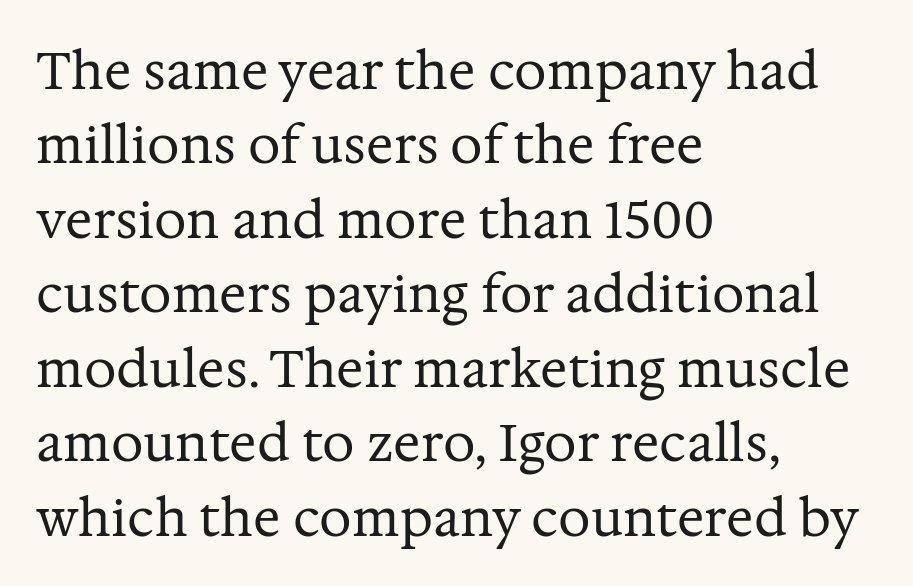
The lines are quadded left. If you measured baseline to baseline, you'd find a middling distance. The lettering holds an erect, upright posture throughout. Character widths vary here, with narrow letters taking less room than wide ones. Is the stroke heavy? The answer is a plain regular-or-lighter.
